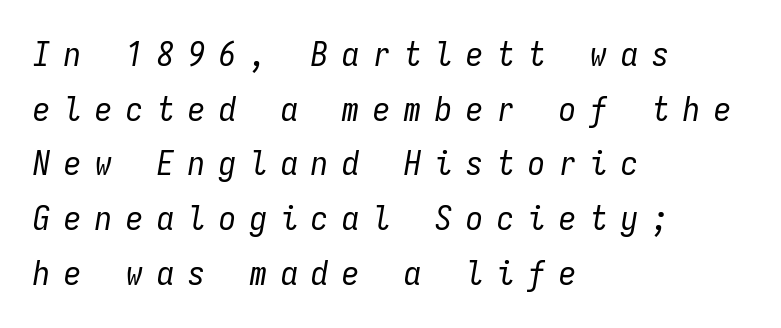
A typesetter would mark this as italic. Note the uniform advance width — an 'i' takes as much space as an 'm'. Has an underline been added? It has not. This rendering uses left alignment, leaving the right contour irregular. Regarding leading, the lines here are spaced in the standard way.
